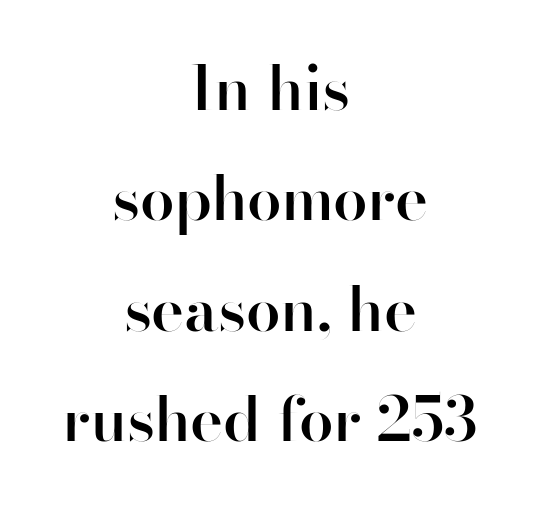
Q: Is the text bold? A: Semi-bold.
Q: Is the text italic (slanted)? A: No, it is upright.
Q: Is the typeface a serif or a sans-serif typeface? A: Sans-serif.
Q: Is the text underlined? A: No.
Q: How is the paragraph aligned? A: Centered.
Q: Is the spacing between letters normal or unusually wide? A: Normal.
Q: Width (condensed, normal, or wide)? A: Normal.
Q: Stroke contrast? A: High.
Q: x-height? A: Small.
Q: Monospaced? A: No.
